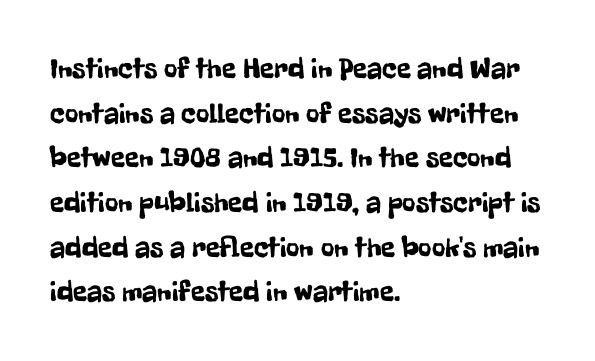
Descender tails drop into unmarked territory. Horizontally, the lines are justified to the leading edge only. Looks like regular typesetting: each glyph gets only the width it needs. Check where the strokes stop: nothing finishes them off — pure sans.
